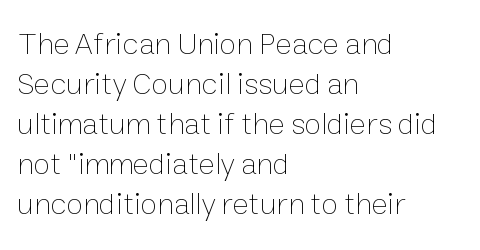
{"italic": "no", "bold": "no", "weight": "thin", "width": "normal", "stroke_contrast": "low", "x_height": "medium", "monospaced": "no", "underline": "no", "align": "left", "line_spacing": "normal", "line_spacing_ratio": 1.29, "letter_spacing": "normal", "letter_spacing_em": 0.0, "glyph_px": 31}
